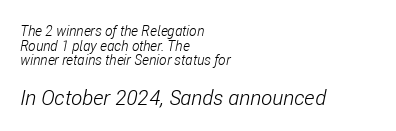
Every row of glyphs begins at an identical x-position on the left. Each row of text sits above clean, open space. This layout puts the modest block above and the oversized block below. The passage shown is not bold in any degree. Students, note that the glyphs here touch the page at normal intervals.
